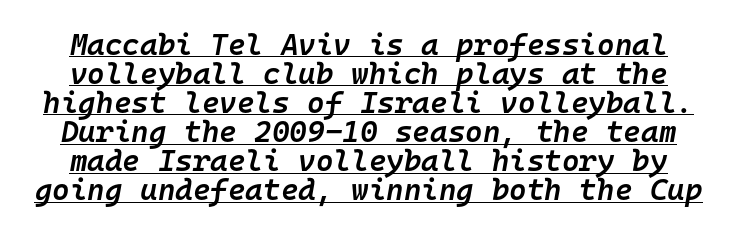
The image shows 30 px semibold type, italic (leaning right), monospaced; set tight line spacing (0.97x), normal letter spacing, underlined; low stroke contrast and a medium x-height.
